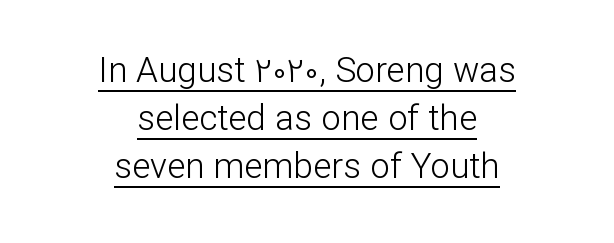
The image shows 35 px light sans-serif type, upright; set centered, normal line spacing (1.37x), normal letter spacing, underlined; low stroke contrast and a medium x-height.
